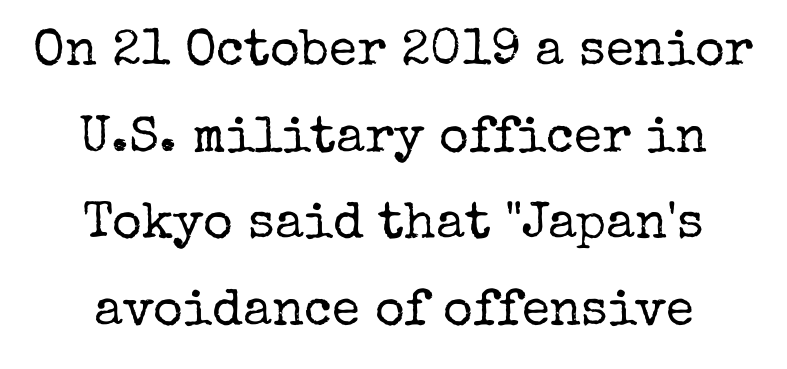
Q: Is the text bold? A: No.
Q: Is the text italic (slanted)? A: No, it is upright.
Q: Is the typeface a serif or a sans-serif typeface? A: Serif.
Q: Is the text underlined? A: No.
Q: How is the paragraph aligned? A: Centered.
Q: Is the spacing between letters normal or unusually wide? A: Normal.
Q: Is the spacing between lines tight, normal or loose? A: Normal.
Q: Width (condensed, normal, or wide)? A: Normal.
Q: Stroke contrast? A: Low.
Q: x-height? A: Medium.
Q: Monospaced? A: No.
